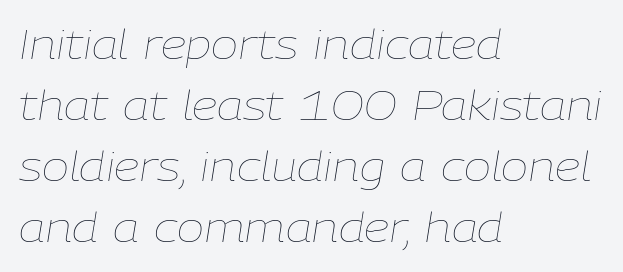
Q: Is the text bold? A: No.
Q: Is the text italic (slanted)? A: Yes, it leans right by about 9 degrees.
Q: Is the text underlined? A: No.
Q: How is the paragraph aligned? A: Left-aligned.
Q: Is the spacing between letters normal or unusually wide? A: Normal.
Q: Is the spacing between lines tight, normal or loose? A: Normal.
Q: Width (condensed, normal, or wide)? A: Normal.
Q: Stroke contrast? A: Low.
Q: x-height? A: Medium.
Q: Monospaced? A: No.
